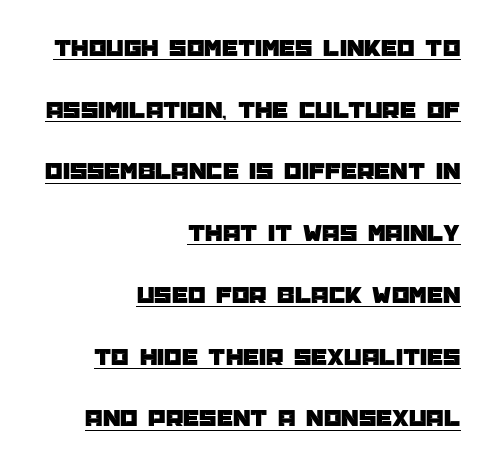
Q: Is the text italic (slanted)? A: No, it is upright.
Q: Is the text underlined? A: Yes.
Q: How is the paragraph aligned? A: Right-aligned.
Q: Is the spacing between letters normal or unusually wide? A: Normal.
Q: Is the spacing between lines tight, normal or loose? A: Loose.
